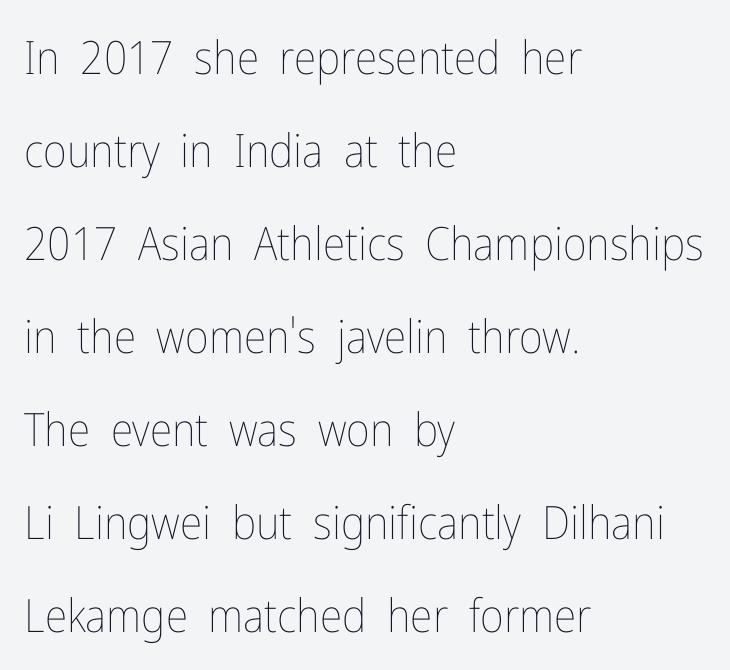
{"italic": "no", "bold": "no", "weight": "thin", "width": "condensed", "stroke_contrast": "low", "x_height": "medium", "monospaced": "no", "underline": "no", "align": "left", "line_spacing": "loose", "line_spacing_ratio": 2.02, "letter_spacing": "normal", "letter_spacing_em": 0.0, "glyph_px": 46}
